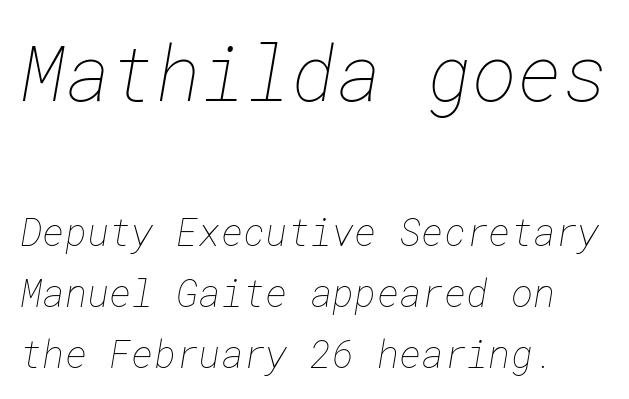
The image shows 77 px thin type; set normal line spacing (1.61x), normal letter spacing, not underlined; the first (top) block is 2.03x larger; low stroke contrast and a medium x-height.
